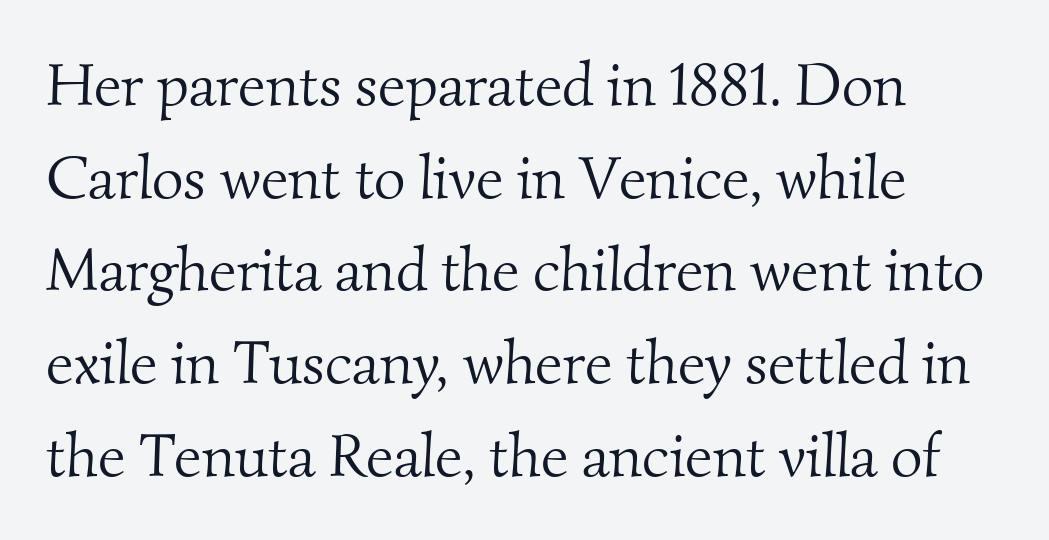
{"serif": "yes", "bold": "no", "weight": "light", "width": "normal", "stroke_contrast": "medium", "x_height": "small", "monospaced": "no", "underline": "no", "align": "left", "line_spacing": "normal", "line_spacing_ratio": 1.52, "letter_spacing": "normal", "letter_spacing_em": 0.0, "glyph_px": 61}
